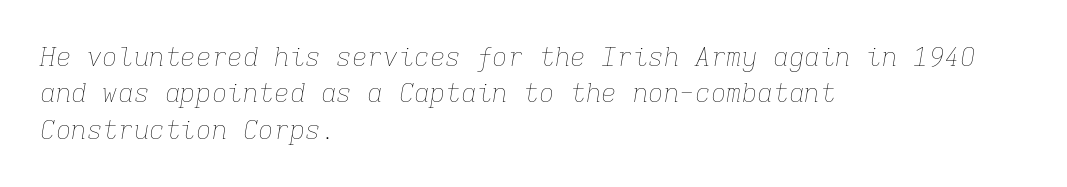
Is the block centered? No — it sits flush against the left margin. The specimen omits any rule beneath the text block's lines. This sample keeps an unexceptional amount of space between lines. Honestly, the letter spacing is just normal — you wouldn't notice it.
